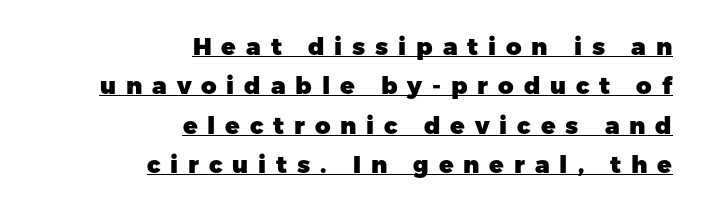
The passage shown is underscored from start to finish. Notice how the stems are strictly vertical — no italics here. Every letter is thick-stroked: bold, no question. Does the leading feel generous? No, just average. Each word looks stretched out because of the extra space between its letters.
